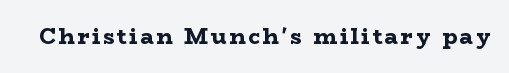
Q: Is the text bold? A: Yes.
Q: Is the text italic (slanted)? A: No, it is upright.
Q: Is the text underlined? A: No.
